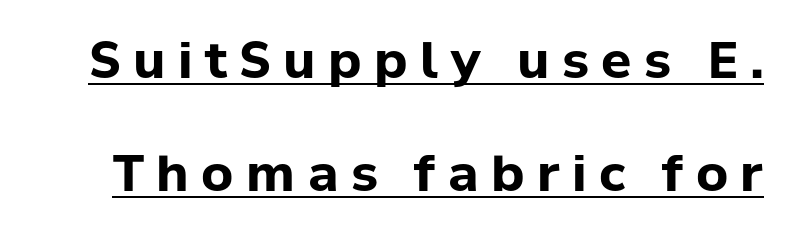
Q: Is the text bold? A: Yes.
Q: Is the text italic (slanted)? A: No, it is upright.
Q: Is the typeface a serif or a sans-serif typeface? A: Sans-serif.
Q: Is the text underlined? A: Yes.
Q: Is the spacing between letters normal or unusually wide? A: Unusually wide.
Q: Is the spacing between lines tight, normal or loose? A: Loose.
Q: Width (condensed, normal, or wide)? A: Normal.
Q: Stroke contrast? A: Low.
Q: x-height? A: Medium.
Q: Monospaced? A: No.
